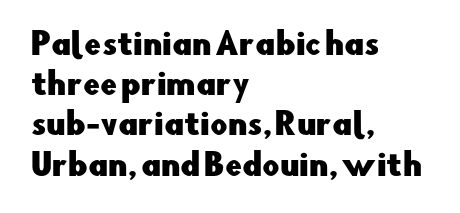
Q: Is the text italic (slanted)? A: No, it is upright.
Q: Is the typeface a serif or a sans-serif typeface? A: Sans-serif.
Q: Is the text underlined? A: No.
Q: How is the paragraph aligned? A: Left-aligned.
Q: Is the spacing between letters normal or unusually wide? A: Normal.
Q: Is the spacing between lines tight, normal or loose? A: Normal.
Q: Width (condensed, normal, or wide)? A: Normal.
Q: Stroke contrast? A: Low.
Q: x-height? A: Small.
Q: Monospaced? A: No.
